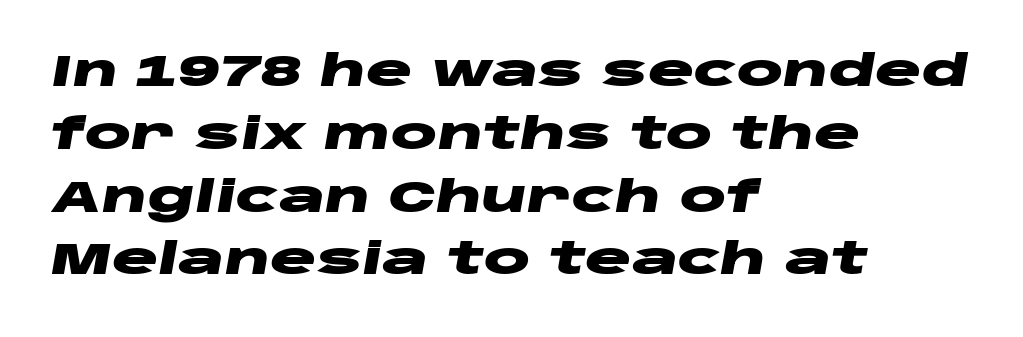
{"italic": "yes", "lean": "right", "slant_degrees": 10, "bold": "yes", "weight": "heavy", "width": "wide", "stroke_contrast": "low", "x_height": "large", "monospaced": "no", "underline": "no", "align": "left", "line_spacing": "normal", "line_spacing_ratio": 1.46, "letter_spacing": "normal", "letter_spacing_em": 0.0, "glyph_px": 43}
